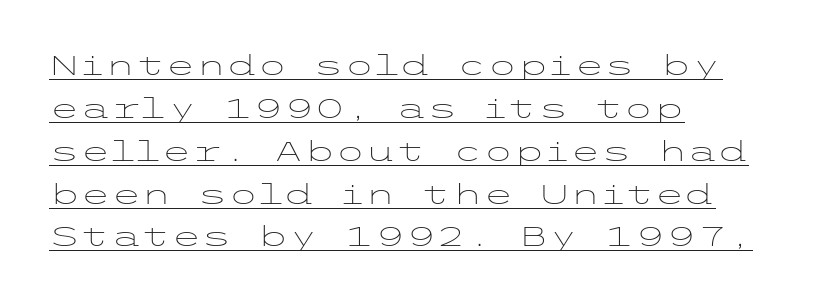
Q: Is the text bold? A: No.
Q: Is the text italic (slanted)? A: No, it is upright.
Q: Is the typeface a serif or a sans-serif typeface? A: Sans-serif.
Q: Is the text underlined? A: Yes.
Q: How is the paragraph aligned? A: Left-aligned.
Q: Is the spacing between letters normal or unusually wide? A: Normal.
Q: Is the spacing between lines tight, normal or loose? A: Normal.
Q: Width (condensed, normal, or wide)? A: Wide.
Q: Stroke contrast? A: Low.
Q: x-height? A: Medium.
